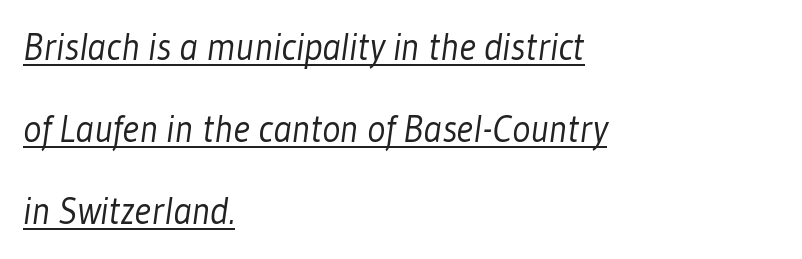
{"serif": "no", "bold": "no", "weight": "light", "width": "condensed", "stroke_contrast": "low", "x_height": "medium", "monospaced": "no", "underline": "yes", "align": "left", "line_spacing": "loose", "line_spacing_ratio": 2.16, "letter_spacing": "normal", "letter_spacing_em": 0.0, "glyph_px": 38}
